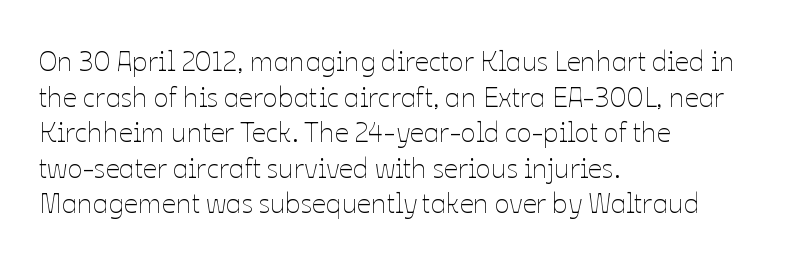
Q: Is the text bold? A: No.
Q: Is the text italic (slanted)? A: No, it is upright.
Q: Is the text underlined? A: No.
Q: How is the paragraph aligned? A: Left-aligned.
Q: Is the spacing between letters normal or unusually wide? A: Normal.
Q: Is the spacing between lines tight, normal or loose? A: Normal.
Q: Width (condensed, normal, or wide)? A: Normal.
Q: Stroke contrast? A: Low.
Q: x-height? A: Medium.
Q: Monospaced? A: No.
